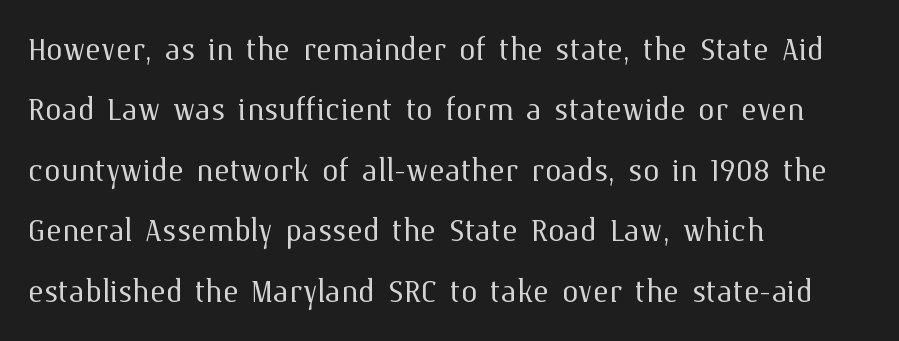
Tracking here is standard; glyphs follow each other at the usual distance. Leading matches the norm, producing a regular column. The lines in this sample share a left origin and differ only in where they stop. Each letter keeps its own natural width here, so spacing adapts to shape. Designer's note — italics off, roman on. This reads as an unemphasized weight, regular at the heaviest.
